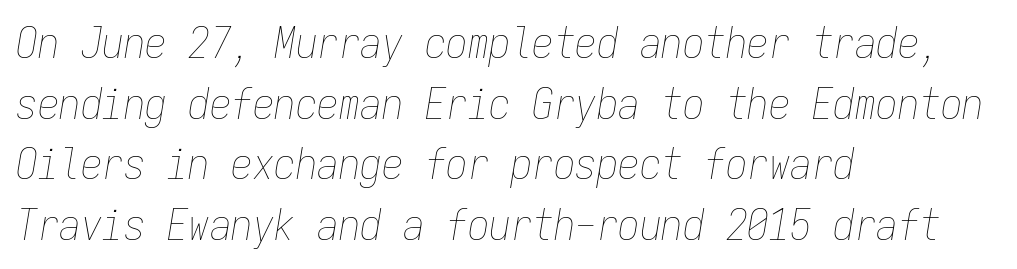
Yep, that's italic — everything's leaning. The letters march in equal steps, a hallmark of fixed-pitch type. The letterforms sit at book weight or below. The space between consecutive lines is moderate. The gap between lines stays unmarked. This sample uses plain, unmodified letter spacing.
